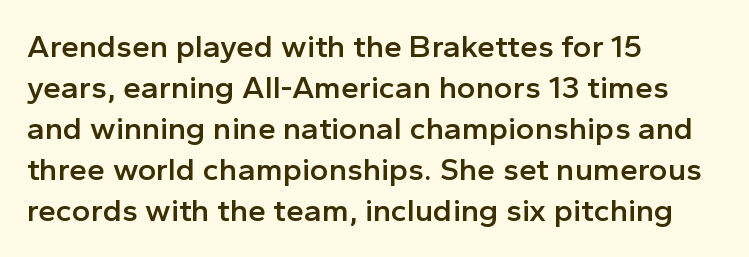
Q: Is the text bold? A: Semi-bold.
Q: Is the text italic (slanted)? A: No, it is upright.
Q: Is the typeface a serif or a sans-serif typeface? A: Sans-serif.
Q: Is the text underlined? A: No.
Q: How is the paragraph aligned? A: Left-aligned.
Q: Is the spacing between letters normal or unusually wide? A: Normal.
Q: Is the spacing between lines tight, normal or loose? A: Normal.
Q: Width (condensed, normal, or wide)? A: Normal.
Q: x-height? A: Medium.
Q: Monospaced? A: No.
